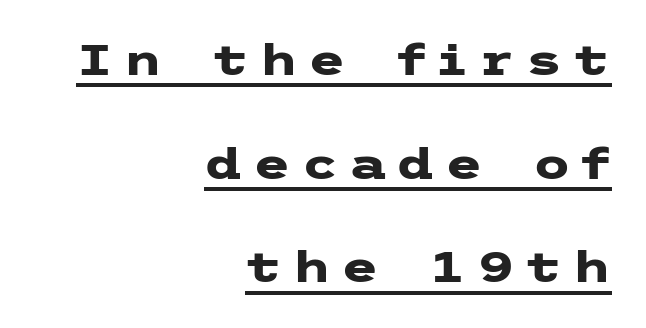
{"serif": "no", "italic": "no", "bold": "yes", "weight": "heavy", "width": "wide", "stroke_contrast": "low", "x_height": "medium", "underline": "yes", "align": "right", "line_spacing": "loose", "line_spacing_ratio": 2.41, "letter_spacing": "wide", "letter_spacing_em": 0.24, "glyph_px": 43}
